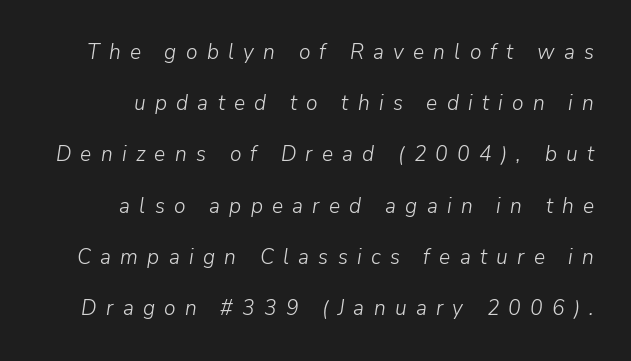
Characters follow at a spacing far wider than the type designer built in. No heavy texture on the line: the type isn't bold. Regarding leading, the lines here are spaced well apart. The area under the type is left untouched.
